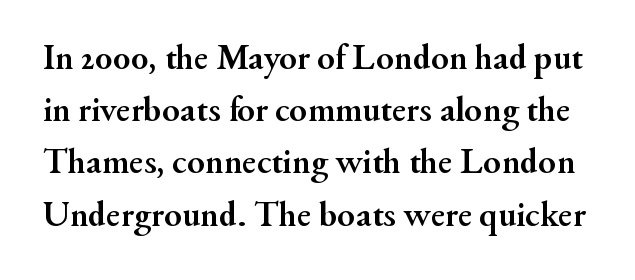
Q: Is the text bold? A: Yes.
Q: Is the text italic (slanted)? A: No, it is upright.
Q: Is the typeface a serif or a sans-serif typeface? A: Serif.
Q: Is the text underlined? A: No.
Q: Is the spacing between letters normal or unusually wide? A: Normal.
Q: Is the spacing between lines tight, normal or loose? A: Normal.
Q: Width (condensed, normal, or wide)? A: Normal.
Q: Stroke contrast? A: Medium.
Q: x-height? A: Small.
Q: Monospaced? A: No.
